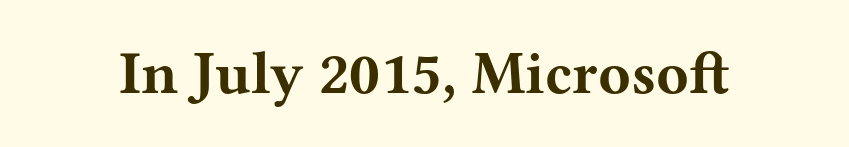
Q: Is the text bold? A: Yes.
Q: Is the text italic (slanted)? A: No, it is upright.
Q: Is the typeface a serif or a sans-serif typeface? A: Serif.
Q: Is the text underlined? A: No.
Q: Is the spacing between letters normal or unusually wide? A: Normal.
Q: Width (condensed, normal, or wide)? A: Wide.
Q: Stroke contrast? A: Medium.
Q: x-height? A: Medium.
Q: Monospaced? A: No.
